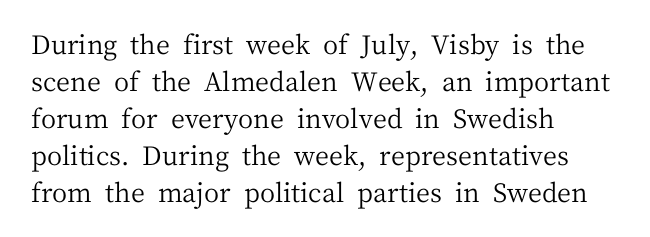
The image shows 26 px text type, upright; set left-aligned, normal line spacing (1.42x), normal letter spacing, not underlined.
